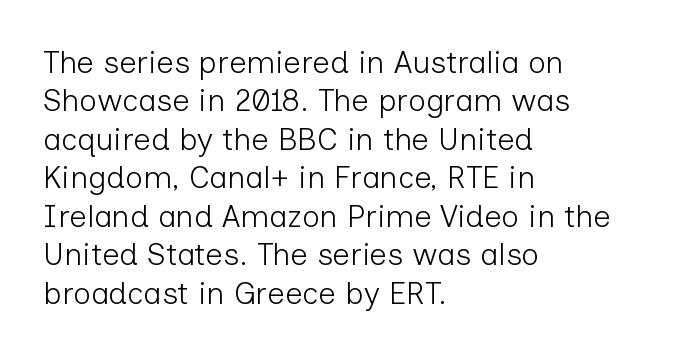
Leftover space on each line is placed entirely after the last word. The letterforms sit at book weight or below. You can tell it's not italic because the verticals are truly vertical. The glyphs are unaccompanied by any horizontal stroke below them. Regarding serifs, this sample does without them.
